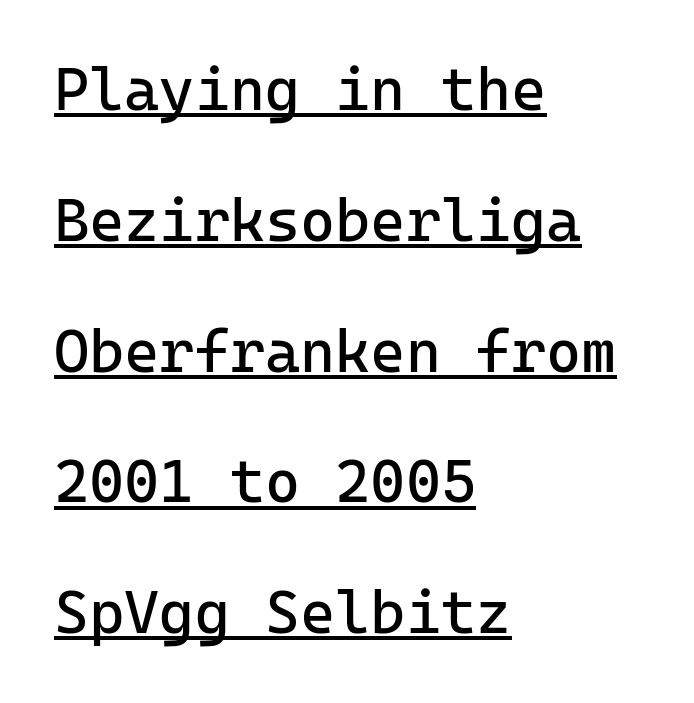
Q: Is the text bold? A: No.
Q: Is the text italic (slanted)? A: No, it is upright.
Q: Is the typeface a serif or a sans-serif typeface? A: Sans-serif.
Q: Is the text underlined? A: Yes.
Q: How is the paragraph aligned? A: Left-aligned.
Q: Is the spacing between letters normal or unusually wide? A: Normal.
Q: Is the spacing between lines tight, normal or loose? A: Loose.
Q: Width (condensed, normal, or wide)? A: Normal.
Q: Stroke contrast? A: Low.
Q: x-height? A: Medium.
Q: Monospaced? A: Yes.
